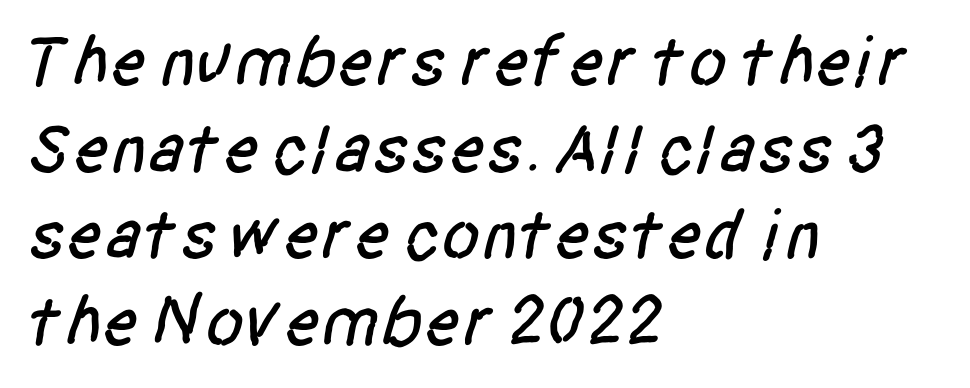
These lines are rendered in a variable-pitch font. The ragged edge is on the right, which tells us the setting is flush left. Descender tails drop into unmarked territory. What kind of face is this? One without serifs — a sans. Between one letter and the next there's only the usual sliver of space.
